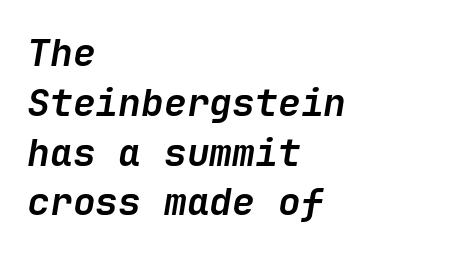
Q: Is the text bold? A: Yes.
Q: Is the text italic (slanted)? A: Yes, it leans right by about 9 degrees.
Q: Is the text underlined? A: No.
Q: How is the paragraph aligned? A: Left-aligned.
Q: Is the spacing between letters normal or unusually wide? A: Normal.
Q: Is the spacing between lines tight, normal or loose? A: Normal.
Q: Width (condensed, normal, or wide)? A: Normal.
Q: Stroke contrast? A: Low.
Q: x-height? A: Medium.
